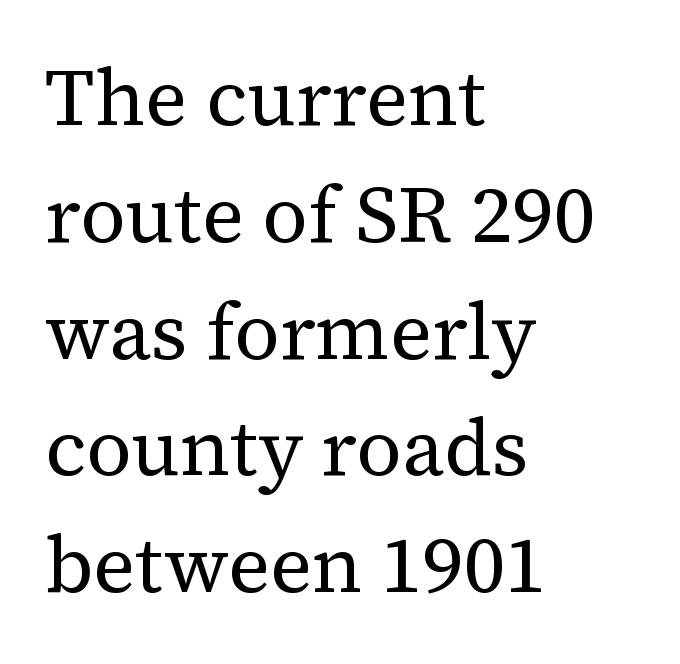
The image shows 80 px regular-weight serif type, upright; set left-aligned, normal line spacing (1.46x), normal letter spacing, not underlined; medium stroke contrast and a medium x-height.
